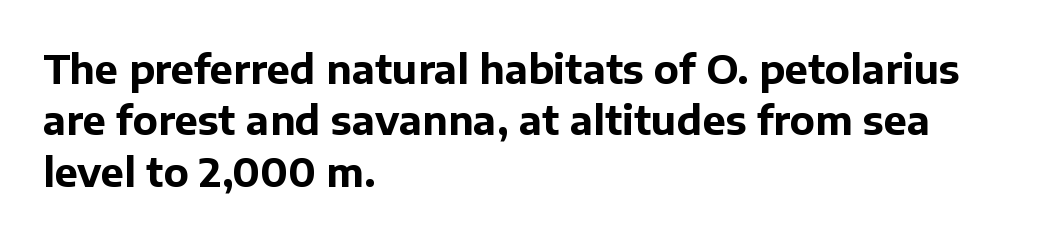
{"serif": "no", "italic": "no", "bold": "yes", "weight": "bold", "width": "normal", "stroke_contrast": "low", "x_height": "medium", "monospaced": "no", "underline": "no", "align": "left", "line_spacing": "normal", "line_spacing_ratio": 1.32, "letter_spacing": "normal", "letter_spacing_em": 0.0, "glyph_px": 39}
